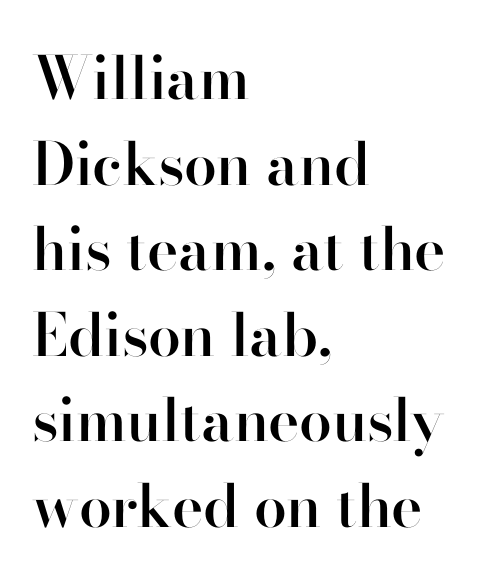
Q: Is the text bold? A: Semi-bold.
Q: Is the text italic (slanted)? A: No, it is upright.
Q: Is the typeface a serif or a sans-serif typeface? A: Sans-serif.
Q: Is the text underlined? A: No.
Q: How is the paragraph aligned? A: Left-aligned.
Q: Is the spacing between letters normal or unusually wide? A: Normal.
Q: Is the spacing between lines tight, normal or loose? A: Normal.
Q: Width (condensed, normal, or wide)? A: Normal.
Q: Stroke contrast? A: High.
Q: x-height? A: Small.
Q: Monospaced? A: No.
